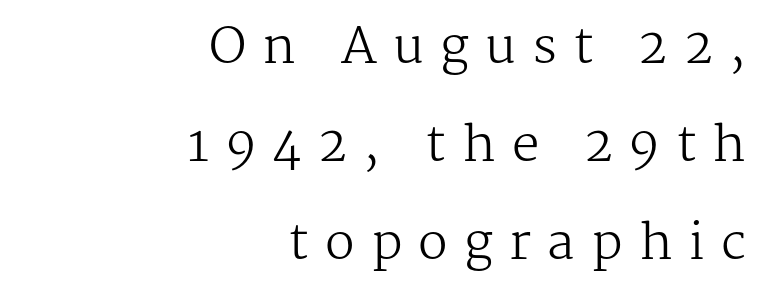
Summary of weight: not heavy and not bold. You can tell from the footed stems that serif type was used. Ascenders rise straight up at ninety degrees. Each letter keeps its own natural width here, so spacing adapts to shape. Nobody drew a line under any word here.
